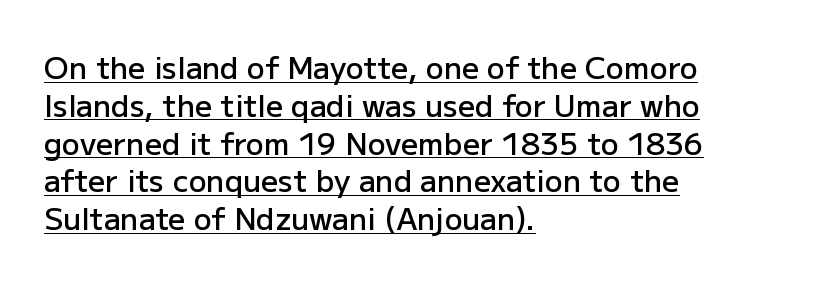
Q: Is the text bold? A: Semi-bold.
Q: Is the text italic (slanted)? A: No, it is upright.
Q: Is the typeface a serif or a sans-serif typeface? A: Sans-serif.
Q: Is the text underlined? A: Yes.
Q: How is the paragraph aligned? A: Left-aligned.
Q: Is the spacing between letters normal or unusually wide? A: Normal.
Q: Is the spacing between lines tight, normal or loose? A: Normal.
Q: Width (condensed, normal, or wide)? A: Normal.
Q: Stroke contrast? A: Low.
Q: x-height? A: Medium.
Q: Monospaced? A: No.
